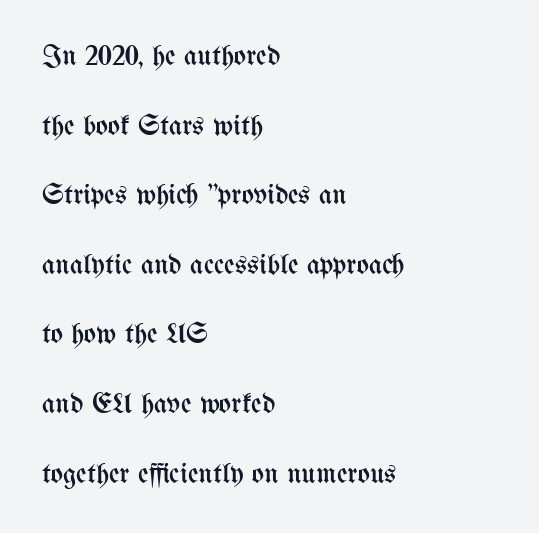
Each line starts at the same left margin while the right side varies. Spacing verdict: proportional, widths tailored to each character. The passage shown has conventional tracking throughout. When letters stand straight like this, we call the style roman or upright. The gap between lines stays unmarked.
